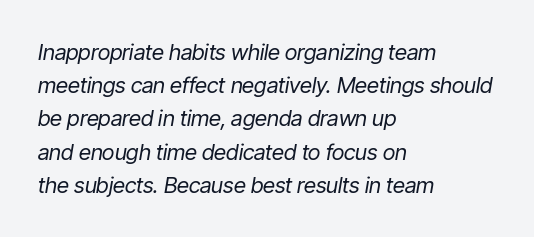
Q: Is the text bold? A: No.
Q: Is the text italic (slanted)? A: Yes, it leans right by about 9 degrees.
Q: Is the text underlined? A: No.
Q: How is the paragraph aligned? A: Left-aligned.
Q: Is the spacing between letters normal or unusually wide? A: Normal.
Q: Is the spacing between lines tight, normal or loose? A: Normal.
